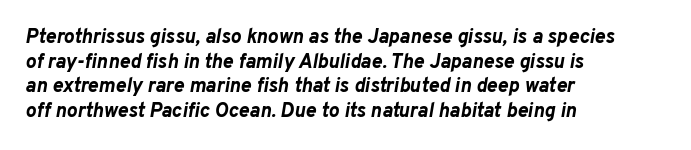
Q: Is the text bold? A: Yes.
Q: Is the text italic (slanted)? A: Yes, it leans right by about 10 degrees.
Q: Is the text underlined? A: No.
Q: How is the paragraph aligned? A: Left-aligned.
Q: Is the spacing between letters normal or unusually wide? A: Normal.
